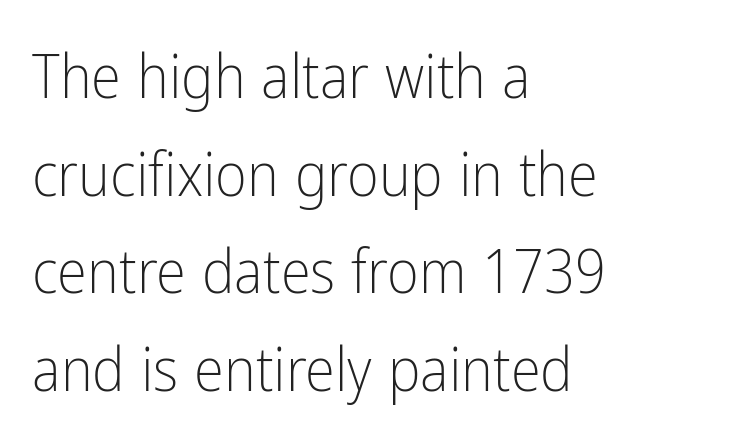
{"serif": "no", "italic": "no", "bold": "no", "weight": "light", "width": "condensed", "stroke_contrast": "low", "x_height": "medium", "monospaced": "no", "underline": "no", "align": "left", "line_spacing": "normal", "line_spacing_ratio": 1.6, "letter_spacing": "normal", "letter_spacing_em": 0.0, "glyph_px": 61}
